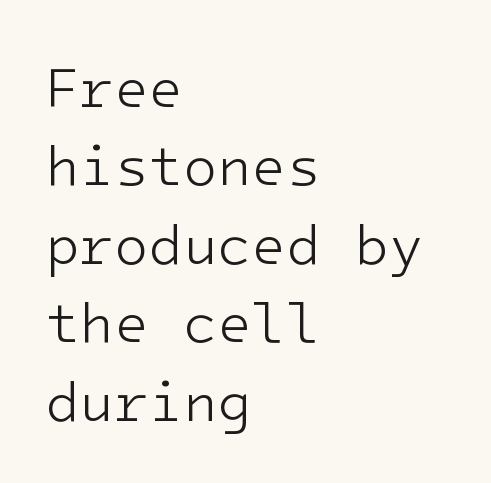
{"serif": "no", "italic": "no", "bold": "no", "weight": "light", "width": "normal", "stroke_contrast": "low", "x_height": "medium", "underline": "no", "align": "left", "line_spacing": "normal", "line_spacing_ratio": 1.4, "letter_spacing": "normal", "letter_spacing_em": 0.0, "glyph_px": 56}
